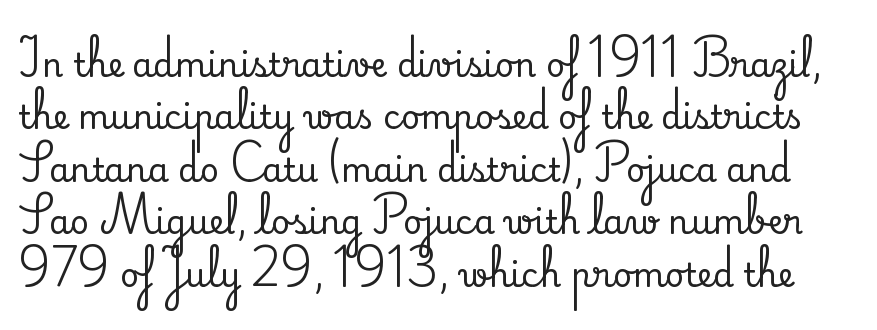
Q: Is the text italic (slanted)? A: No, it is upright.
Q: Is the typeface a serif or a sans-serif typeface? A: Serif.
Q: Is the text underlined? A: No.
Q: Is the spacing between letters normal or unusually wide? A: Normal.
Q: Is the spacing between lines tight, normal or loose? A: Normal.
Q: Width (condensed, normal, or wide)? A: Normal.
Q: Stroke contrast? A: Medium.
Q: x-height? A: Small.
Q: Monospaced? A: No.
